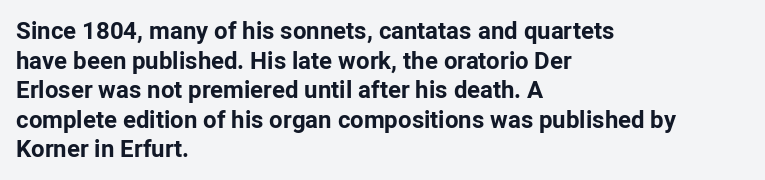
The image shows 24 px bold type, upright; set left-aligned, line spacing 1.23x, normal letter spacing, not underlined.
